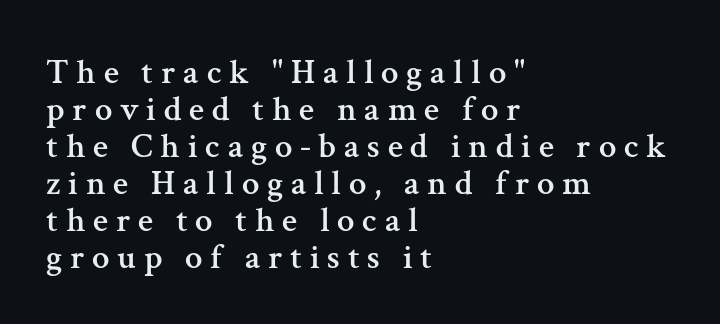
{"serif": "yes", "italic": "no", "width": "normal", "stroke_contrast": "medium", "x_height": "medium", "monospaced": "no", "underline": "no", "align": "left", "line_spacing": "tight", "line_spacing_ratio": 1.06, "letter_spacing": "wide", "letter_spacing_em": 0.22, "glyph_px": 35}
